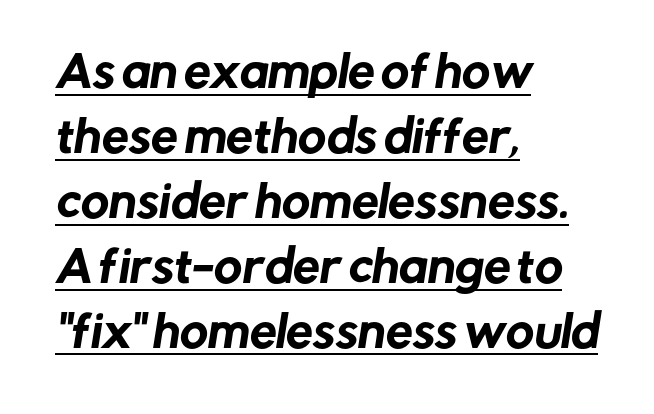
{"serif": "no", "width": "normal", "stroke_contrast": "low", "x_height": "medium", "monospaced": "no", "underline": "yes", "align": "left", "line_spacing": "normal", "line_spacing_ratio": 1.51, "letter_spacing": "normal", "letter_spacing_em": 0.0, "glyph_px": 43}
